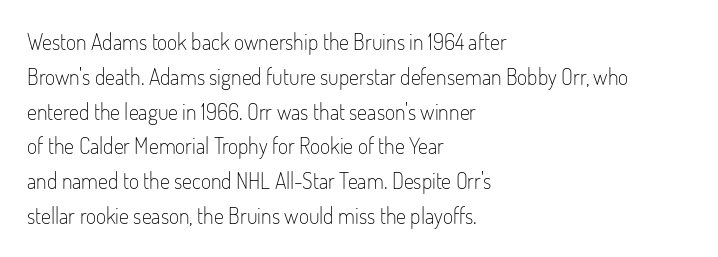
{"italic": "no", "bold": "no", "underline": "no", "align": "left", "line_spacing": "normal", "line_spacing_ratio": 1.58, "letter_spacing": "normal", "letter_spacing_em": 0.0, "glyph_px": 22}
